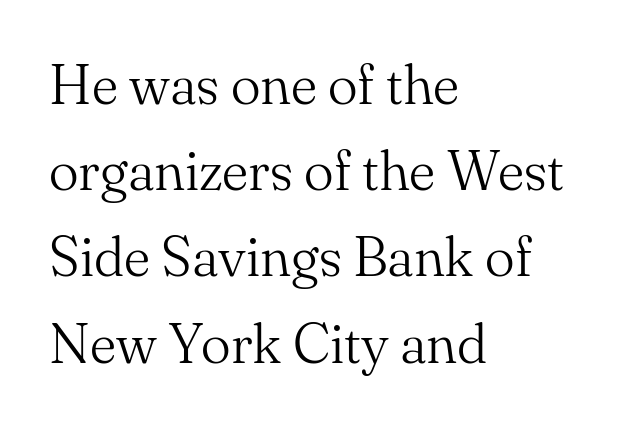
Q: Is the text bold? A: No.
Q: Is the text italic (slanted)? A: No, it is upright.
Q: Is the typeface a serif or a sans-serif typeface? A: Serif.
Q: Is the text underlined? A: No.
Q: How is the paragraph aligned? A: Left-aligned.
Q: Is the spacing between letters normal or unusually wide? A: Normal.
Q: Is the spacing between lines tight, normal or loose? A: Normal.
Q: Width (condensed, normal, or wide)? A: Normal.
Q: Stroke contrast? A: Medium.
Q: x-height? A: Small.
Q: Monospaced? A: No.
